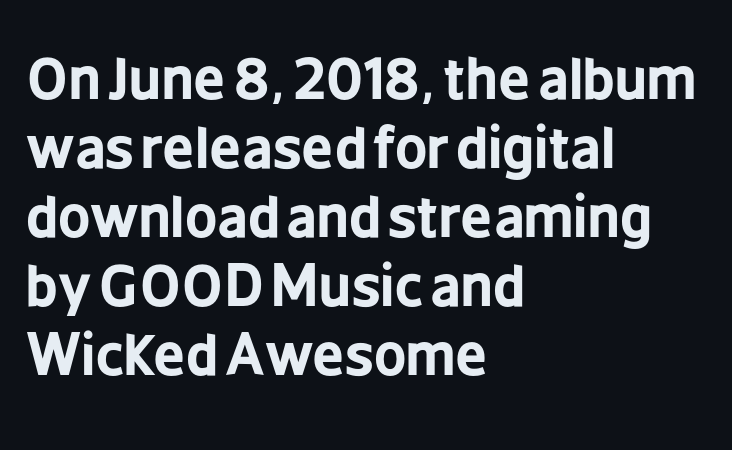
Q: Is the text bold? A: Yes.
Q: Is the text italic (slanted)? A: No, it is upright.
Q: Is the typeface a serif or a sans-serif typeface? A: Sans-serif.
Q: Is the text underlined? A: No.
Q: How is the paragraph aligned? A: Left-aligned.
Q: Is the spacing between letters normal or unusually wide? A: Normal.
Q: Width (condensed, normal, or wide)? A: Condensed.
Q: Stroke contrast? A: Low.
Q: x-height? A: Medium.
Q: Monospaced? A: No.
